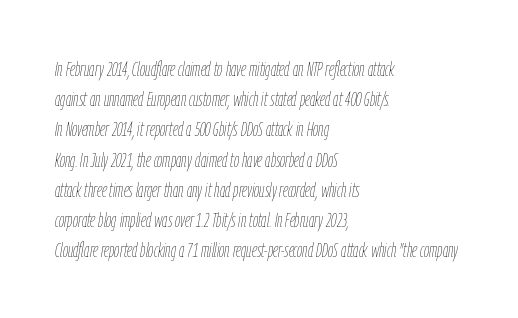
The image shows 21 px text type, italic (leaning right); set left-aligned, normal line spacing (1.44x), normal letter spacing, not underlined.
